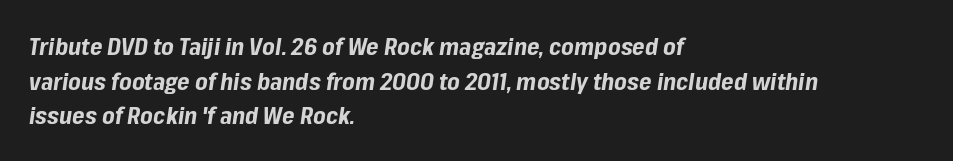
Q: Is the text bold? A: Yes.
Q: Is the text italic (slanted)? A: Yes, it leans right by about 8 degrees.
Q: Is the text underlined? A: No.
Q: How is the paragraph aligned? A: Left-aligned.
Q: Is the spacing between letters normal or unusually wide? A: Normal.
Q: Is the spacing between lines tight, normal or loose? A: Normal.
